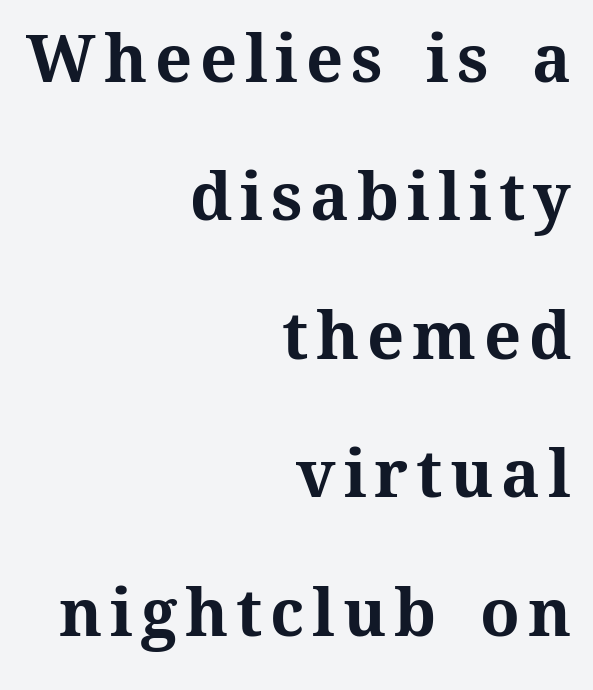
Horizontally, the lines are justified to the trailing edge only. Compared with typical paragraphs, the rows here are farther apart. The glyphs have the mass of a bold cut. A roman cut, with each character standing at attention. Each letter keeps its own natural width here, so spacing adapts to shape. The baseline area is clear.
